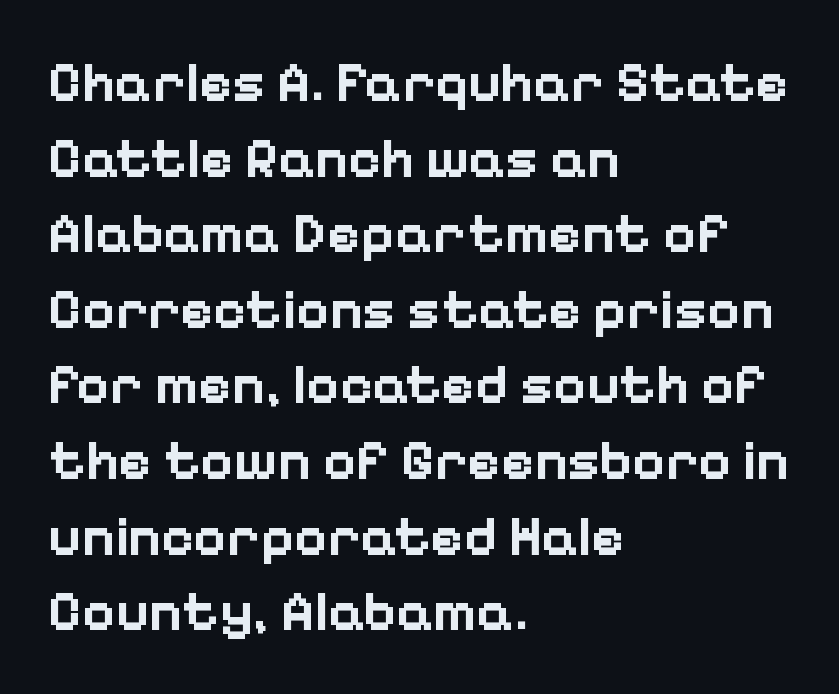
The image shows 56 px bold sans-serif type, upright; set left-aligned, normal line spacing (1.35x), normal letter spacing, not underlined; low stroke contrast and a medium x-height.
